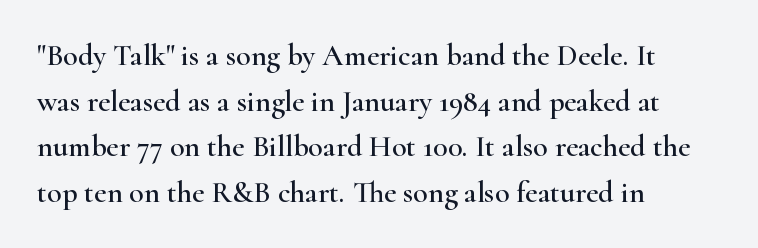
The letters sit at their default tracking, neither squeezed nor spread. The rows are spaced the way most documents space them. Casual observation: everything's shoved over to the left. This sample has the flowing, uneven cadence of proportional lettering. You can tell from the footed stems that serif type was used. Descenders hang freely into open space.
